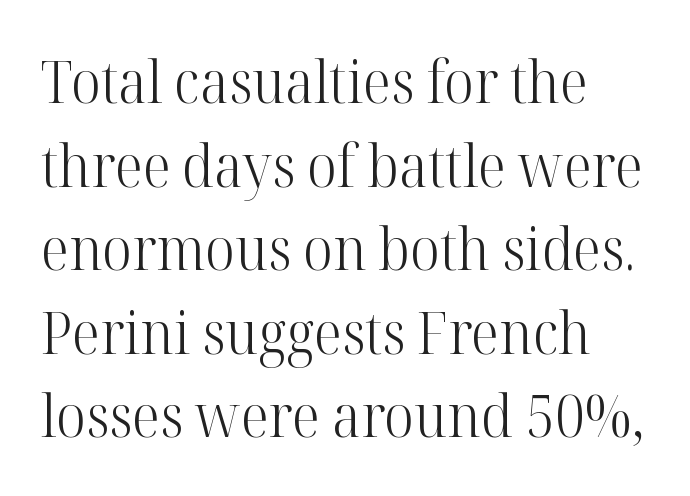
The vertical gap from one line to the next is medium. The typesetting does not lean heavy: it is not bold. This is the regular roman posture of the typeface. Each line starts at the same left margin while the right side varies. A typesetter would label this face a serif.
